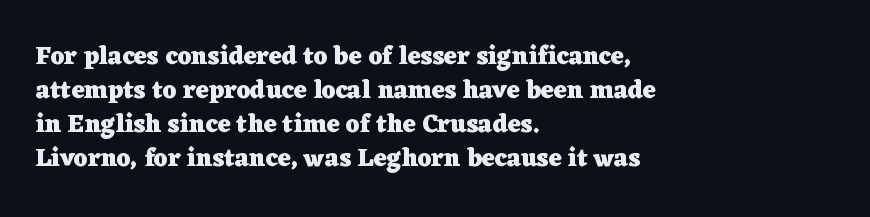
{"italic": "no", "bold": "yes", "underline": "no", "align": "left", "line_spacing": "normal", "line_spacing_ratio": 1.36, "letter_spacing": "normal", "letter_spacing_em": 0.0, "glyph_px": 25}
